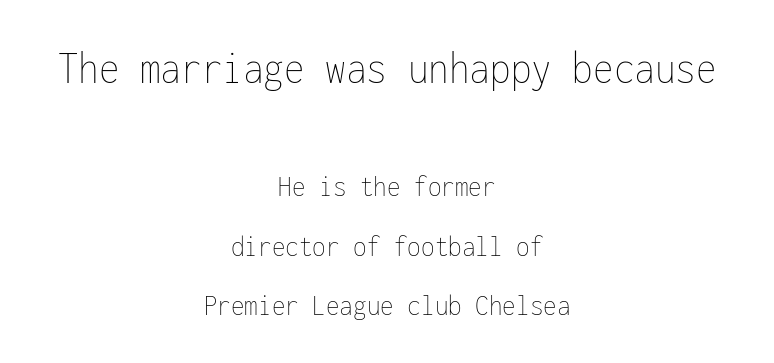
Each new line begins a long way beneath the previous one. A roman cut, with each character standing at attention. A bare baseline throughout the passage. Each word holds together tightly as a unit, with standard inter-letter gaps. Compared with a typical body face, this is equally light or lighter still. Looks like terminal output: every glyph gets an equal slot.
